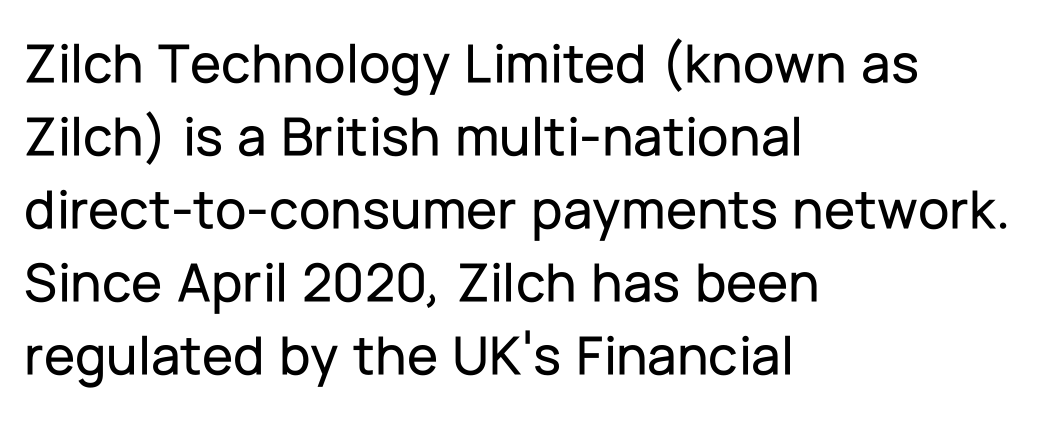
{"serif": "no", "italic": "no", "width": "normal", "stroke_contrast": "low", "x_height": "medium", "monospaced": "no", "underline": "no", "align": "left", "line_spacing": "normal", "line_spacing_ratio": 1.28, "letter_spacing": "normal", "letter_spacing_em": 0.0, "glyph_px": 57}
